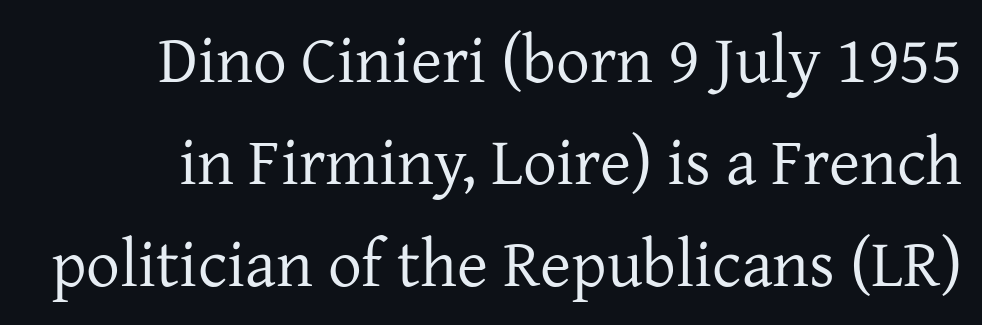
{"serif": "yes", "italic": "no", "bold": "no", "weight": "regular", "width": "normal", "stroke_contrast": "low", "x_height": "medium", "monospaced": "no", "underline": "no", "line_spacing": "normal", "line_spacing_ratio": 1.52, "letter_spacing": "normal", "letter_spacing_em": 0.0, "glyph_px": 67}
